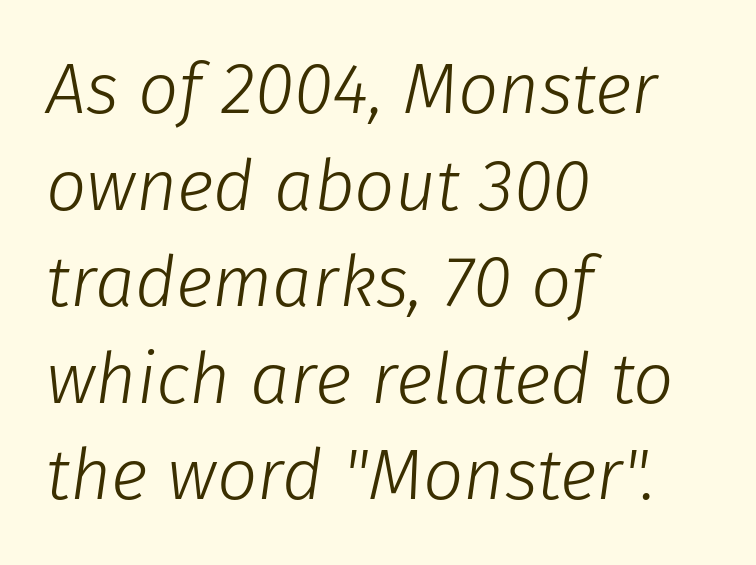
Which margin do the lines hug? The left one — the right edge is uneven. This block has exactly the height ordinary leading produces. You can tell it's italic because the verticals aren't actually vertical. Looks like regular typesetting: each glyph gets only the width it needs. Weight: in the light-to-regular range. Each word holds together tightly as a unit, with standard inter-letter gaps.
